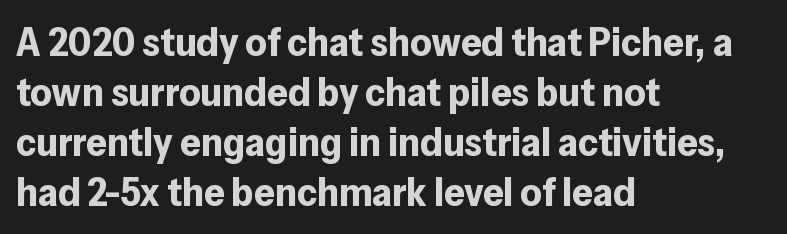
Nope, not italic — everything's standing straight. The passage shown is typed in a proportional face where columns would drift. Compared with typical body copy, the letter spacing here is the same. Serifs: no, the terminals of the letterforms are clean. Compared with a centered layout, this one pins lines to the left instead.
